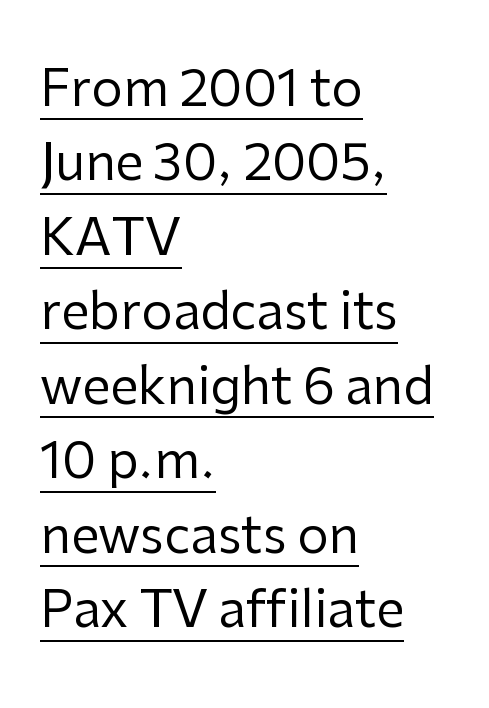
The image shows 50 px regular-weight sans-serif type, upright; set left-aligned, normal line spacing (1.49x), normal letter spacing, underlined; low stroke contrast and a medium x-height.
